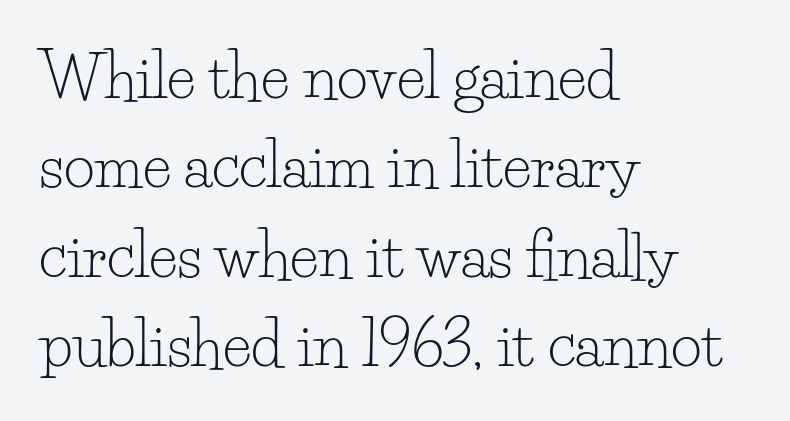
{"serif": "yes", "italic": "no", "bold": "no", "weight": "light", "width": "normal", "stroke_contrast": "low", "x_height": "small", "monospaced": "no", "underline": "no", "align": "left", "line_spacing": "normal", "line_spacing_ratio": 1.49, "letter_spacing": "normal", "letter_spacing_em": 0.0, "glyph_px": 60}
